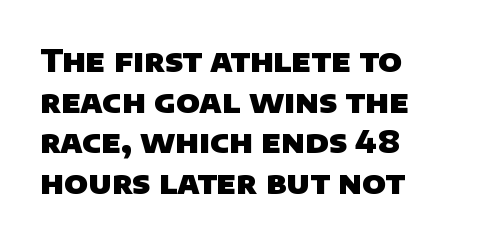
Q: Is the text bold? A: Yes.
Q: Is the typeface a serif or a sans-serif typeface? A: Sans-serif.
Q: Is the text underlined? A: No.
Q: How is the paragraph aligned? A: Left-aligned.
Q: Is the spacing between letters normal or unusually wide? A: Normal.
Q: Is the spacing between lines tight, normal or loose? A: Normal.
Q: Width (condensed, normal, or wide)? A: Normal.
Q: Stroke contrast? A: Low.
Q: x-height? A: Large.
Q: Monospaced? A: No.
